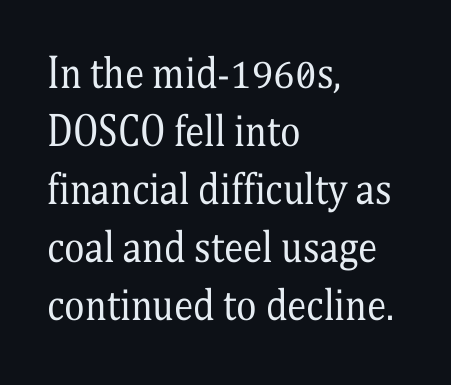
The image shows 39 px regular-weight, condensed serif type, upright; set left-aligned, normal line spacing (1.49x), normal letter spacing, not underlined; medium stroke contrast and a medium x-height.
